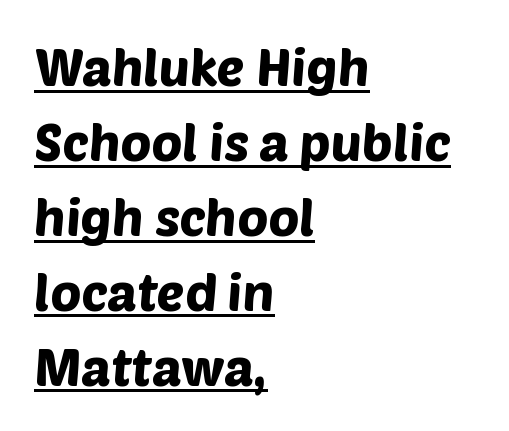
Q: Is the typeface a serif or a sans-serif typeface? A: Sans-serif.
Q: Is the text underlined? A: Yes.
Q: How is the paragraph aligned? A: Left-aligned.
Q: Is the spacing between letters normal or unusually wide? A: Normal.
Q: Is the spacing between lines tight, normal or loose? A: Normal.
Q: Width (condensed, normal, or wide)? A: Normal.
Q: Stroke contrast? A: Low.
Q: x-height? A: Large.
Q: Monospaced? A: No.
